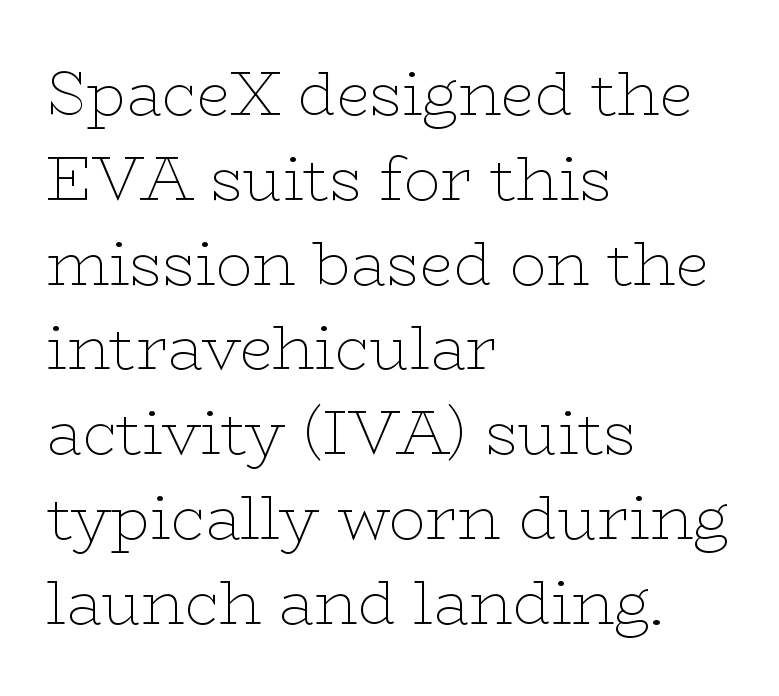
Q: Is the text bold? A: No.
Q: Is the text italic (slanted)? A: No, it is upright.
Q: Is the typeface a serif or a sans-serif typeface? A: Serif.
Q: Is the text underlined? A: No.
Q: How is the paragraph aligned? A: Left-aligned.
Q: Is the spacing between letters normal or unusually wide? A: Normal.
Q: Is the spacing between lines tight, normal or loose? A: Normal.
Q: Width (condensed, normal, or wide)? A: Wide.
Q: Stroke contrast? A: Low.
Q: x-height? A: Medium.
Q: Monospaced? A: No.
